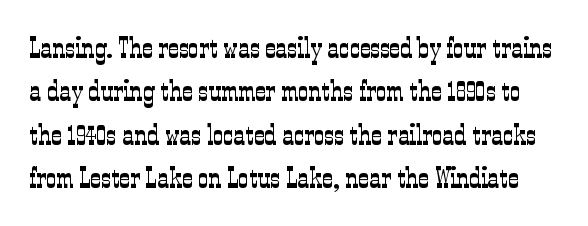
{"serif": "yes", "italic": "no", "bold": "no", "weight": "light", "width": "condensed", "stroke_contrast": "low", "x_height": "medium", "monospaced": "no", "underline": "no", "line_spacing": "normal", "line_spacing_ratio": 1.5, "letter_spacing": "normal", "letter_spacing_em": 0.0, "glyph_px": 29}
